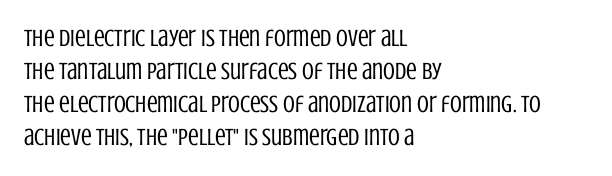
Q: Is the text bold? A: No.
Q: Is the text italic (slanted)? A: No, it is upright.
Q: Is the text underlined? A: No.
Q: How is the paragraph aligned? A: Left-aligned.
Q: Is the spacing between letters normal or unusually wide? A: Normal.
Q: Is the spacing between lines tight, normal or loose? A: Normal.
